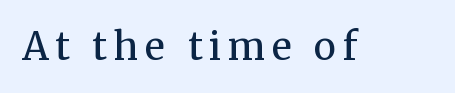
Unlike italic type, these characters show no tilt at all. A typesetter would call this proportional, since set widths differ per character. I'd call this a serif setting — the letters wear small feet. The specimen omits any rule beneath the text block's lines. Stems here are at most as thick as an everyday book face.
